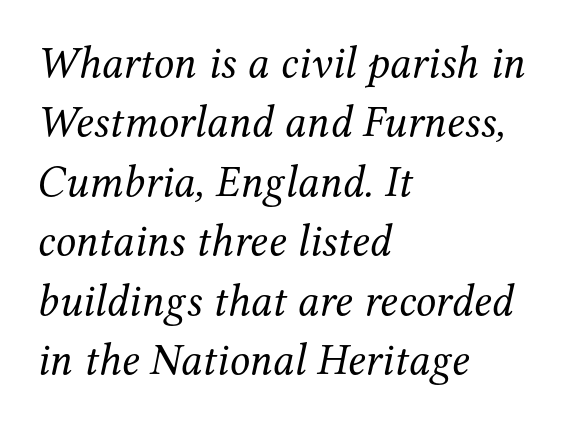
Tall strokes in this sample are angled rather than plumb. Every row of glyphs begins at an identical x-position on the left. The rendering uses natural spacing where letterforms have individual widths. The vertical gap from one line to the next is medium. You could call the tracking neutral — neither tight nor loose. Each letter's strokes conclude with small projecting serifs.
